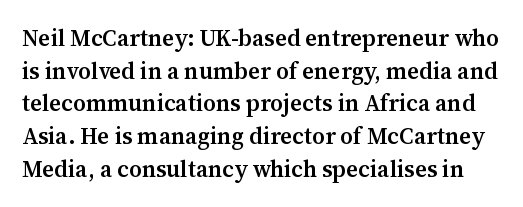
Q: Is the text bold? A: Semi-bold.
Q: Is the text italic (slanted)? A: No, it is upright.
Q: Is the text underlined? A: No.
Q: Is the spacing between letters normal or unusually wide? A: Normal.
Q: Is the spacing between lines tight, normal or loose? A: Normal.
